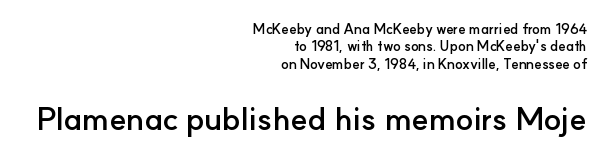
Q: Is the text bold? A: Yes.
Q: Is the text italic (slanted)? A: No, it is upright.
Q: Is the typeface a serif or a sans-serif typeface? A: Sans-serif.
Q: Is the text underlined? A: No.
Q: How is the paragraph aligned? A: Right-aligned.
Q: Is the spacing between letters normal or unusually wide? A: Normal.
Q: Which block of text is set in a larger size, the first (top) or the second (bottom)? A: The second (bottom) one.
Q: Width (condensed, normal, or wide)? A: Normal.
Q: Stroke contrast? A: Low.
Q: x-height? A: Small.
Q: Monospaced? A: No.
